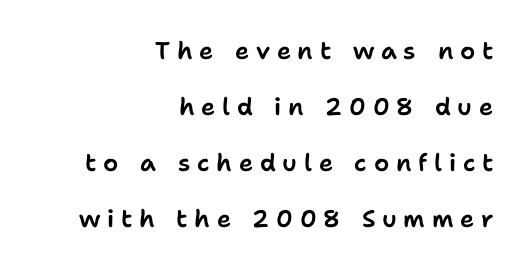
The compositor pushed each line to the right boundary. Compared with typical body copy, the letter spacing here is much looser. This is roman type, the default non-slanted kind. Check the space under the baseline: it is left empty.
